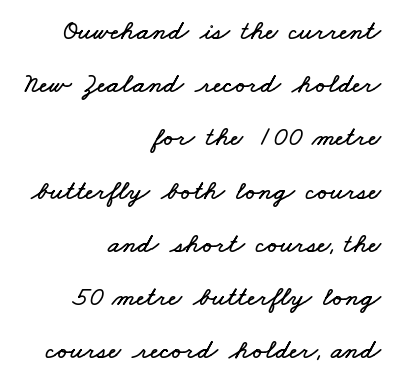
{"width": "wide", "stroke_contrast": "low", "x_height": "small", "monospaced": "no", "underline": "no", "align": "right", "line_spacing": "loose", "line_spacing_ratio": 1.9, "letter_spacing": "normal", "letter_spacing_em": 0.0, "glyph_px": 28}
